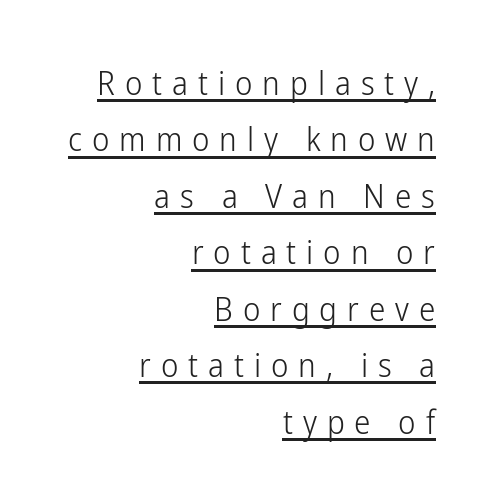
This rendering widens character spacing well past its baseline value. I'd call this a sans setting — the letters go barefoot. The paragraph shown leans on its right margin. Stroke mass is kept to a normal reading level or below. The letters stand straight up with perfectly vertical stems.
